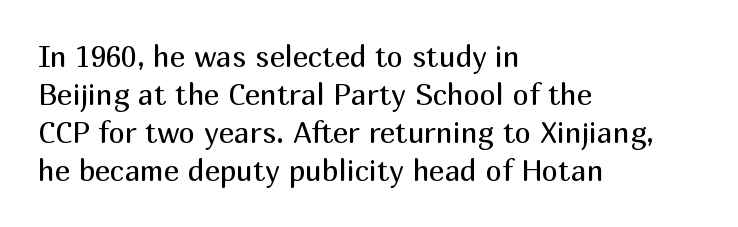
The image shows 29 px regular-weight sans-serif type, upright; set left-aligned, normal line spacing (1.31x), normal letter spacing, not underlined; medium stroke contrast and a medium x-height.
